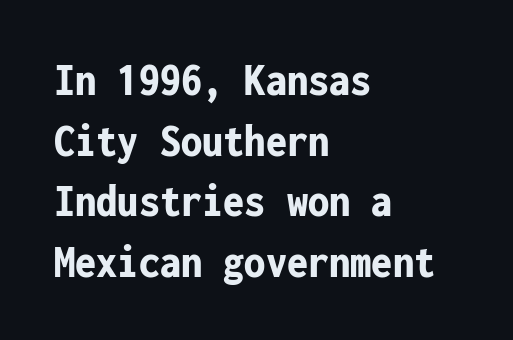
The image shows 47 px bold, condensed sans-serif type, upright, monospaced; set left-aligned, normal line spacing (1.29x), normal letter spacing, not underlined; low stroke contrast and a medium x-height.
